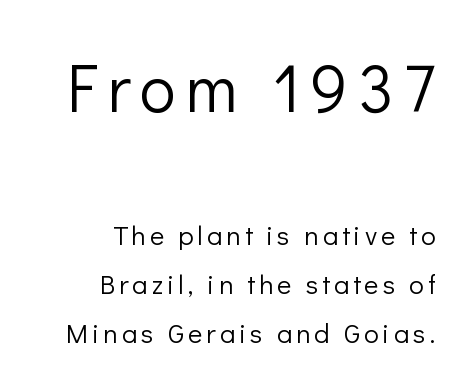
The image shows 67 px light sans-serif type, upright; set line spacing 1.81x, not underlined; the first (top) block is 2.48x larger; low stroke contrast and a medium x-height.
